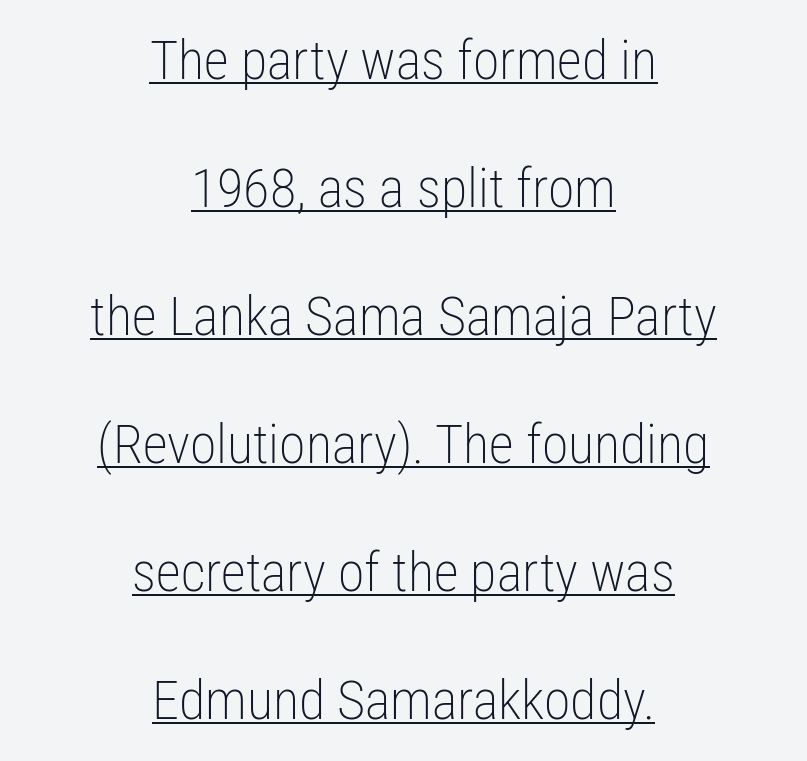
You could not count columns in this text — the font is proportionally spaced. The strokes carry an ordinary text weight at most. Font category for this specimen: sans-serif. Does the leading feel generous? Absolutely, it's lavish. In terms of letterspacing, this is plain default setting.
